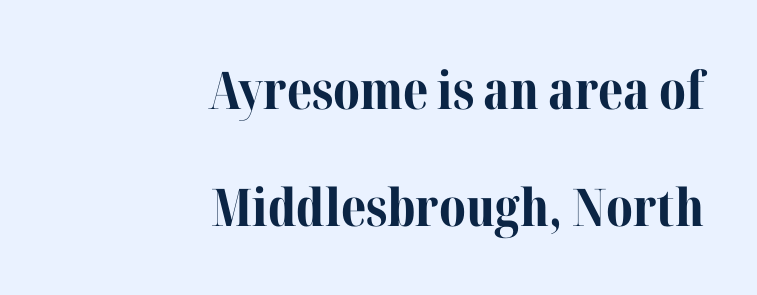
Q: Is the text bold? A: Yes.
Q: Is the text italic (slanted)? A: No, it is upright.
Q: Is the typeface a serif or a sans-serif typeface? A: Serif.
Q: Is the text underlined? A: No.
Q: How is the paragraph aligned? A: Right-aligned.
Q: Is the spacing between letters normal or unusually wide? A: Normal.
Q: Is the spacing between lines tight, normal or loose? A: Loose.
Q: Width (condensed, normal, or wide)? A: Normal.
Q: Stroke contrast? A: Medium.
Q: x-height? A: Medium.
Q: Monospaced? A: No.
